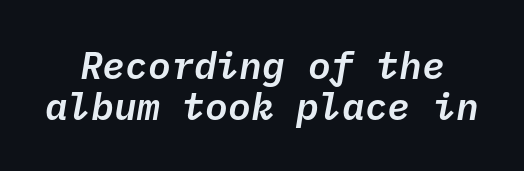
Designer's note — italics engaged. Whoever set this chose condensed vertical rhythm over breathing room. The foot of each line stays bare and open. Note the uniform advance width — an 'i' takes as much space as an 'm'. The gaps between neighbouring characters are ordinary and unremarkable.
